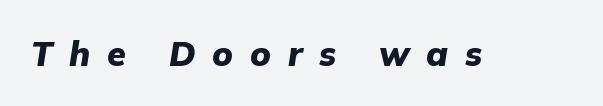
The image shows 34 px heavy type, italic (leaning right); set unusually wide letter spacing (+0.49 em), not underlined; low stroke contrast and a medium x-height.
